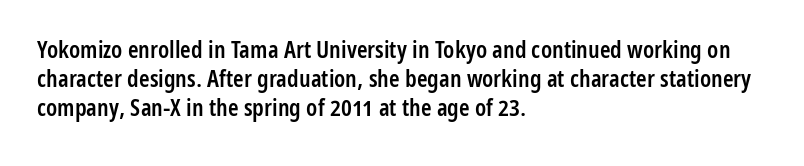
A fair bit of extra ink — the face is semibold, not bold. Reading down the block, your eye returns to a fixed left position each line. Style check: upright. Compared with typical body copy, the letter spacing here is the same. The passage shown is not underscored anywhere.
